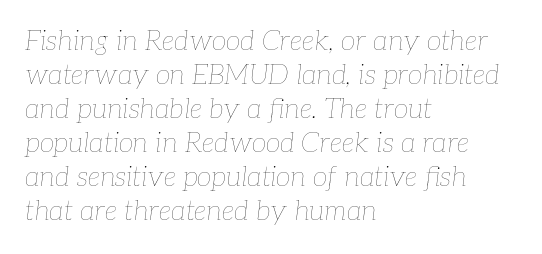
The image shows 27 px text type, italic (leaning right); set left-aligned, normal line spacing (1.26x), normal letter spacing, not underlined.
